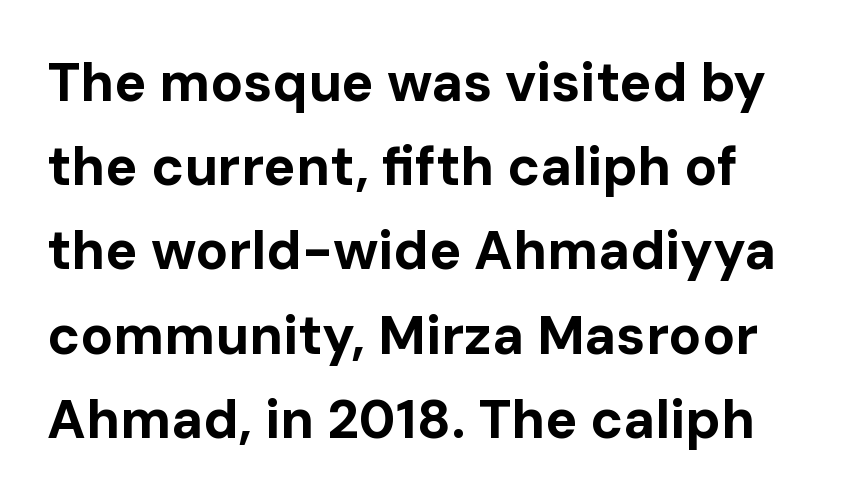
The image shows 54 px bold sans-serif type, upright; set normal line spacing (1.56x), normal letter spacing, not underlined; low stroke contrast and a medium x-height.
